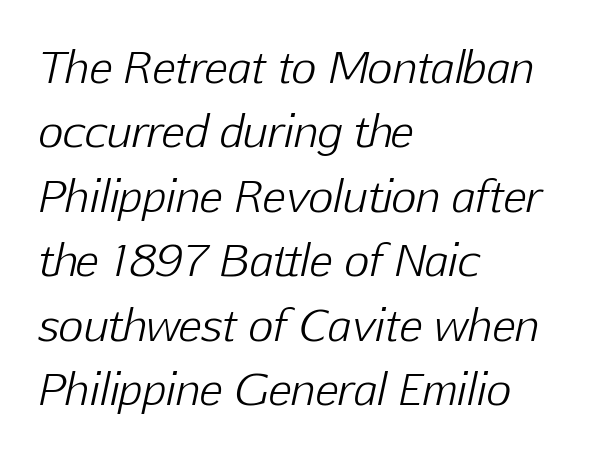
Look at the tracking — it's just the regular setting, nothing added. If you measured baseline to baseline, you'd find a middling distance. Think of a printed novel: that variable character pitch is what you see here. Check the space under the baseline: it is left empty. Bold? No — there's no thickening of the strokes.
